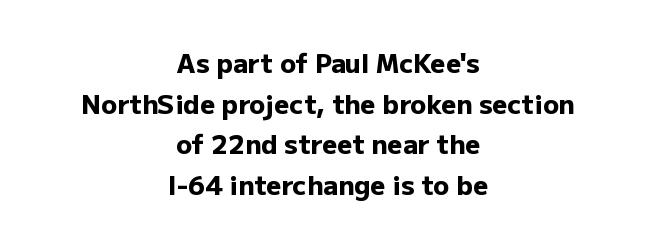
Q: Is the text bold? A: Yes.
Q: Is the text italic (slanted)? A: No, it is upright.
Q: Is the text underlined? A: No.
Q: How is the paragraph aligned? A: Centered.
Q: Is the spacing between letters normal or unusually wide? A: Normal.
Q: Is the spacing between lines tight, normal or loose? A: Normal.
